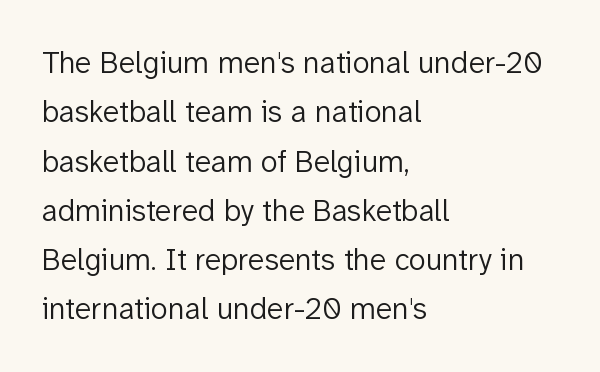
Q: Is the text bold? A: No.
Q: Is the text italic (slanted)? A: No, it is upright.
Q: Is the typeface a serif or a sans-serif typeface? A: Sans-serif.
Q: Is the text underlined? A: No.
Q: How is the paragraph aligned? A: Left-aligned.
Q: Is the spacing between letters normal or unusually wide? A: Normal.
Q: Is the spacing between lines tight, normal or loose? A: Normal.
Q: Width (condensed, normal, or wide)? A: Normal.
Q: Stroke contrast? A: Low.
Q: x-height? A: Medium.
Q: Monospaced? A: No.
